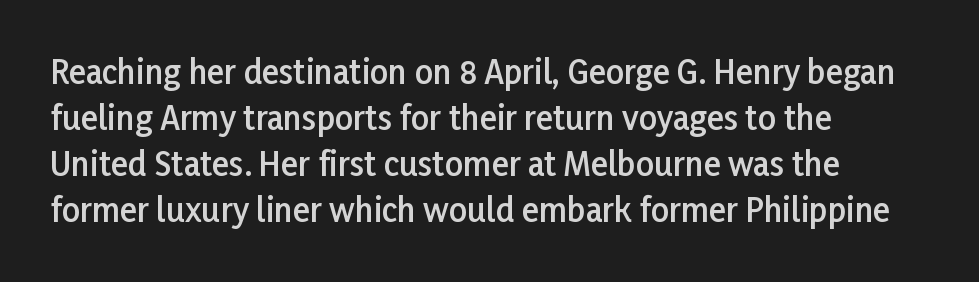
The setting favours the left margin, as ordinary paragraphs usually do. Look at the tracking — it's just the regular setting, nothing added. You could not count columns in this text — the font is proportionally spaced. A typesetter would mark this as roman, not italic. The face used here is a sans, in the tradition of grotesques and geometrics. A bare baseline throughout the passage.
